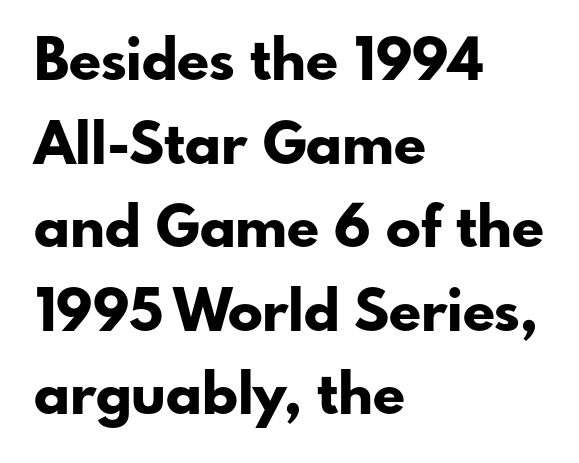
The image shows 58 px bold sans-serif type, upright; set left-aligned, normal line spacing (1.44x), normal letter spacing, not underlined; low stroke contrast and a small x-height.
